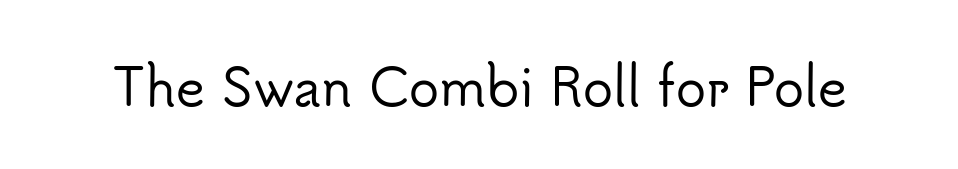
The rendering uses natural spacing where letterforms have individual widths. What kind of face is this? One without serifs — a sans. Does the lettering tilt? It doesn't — this is upright. The passage shown is not underscored anywhere. Glyph-to-glyph distance matches everyday printed text.
